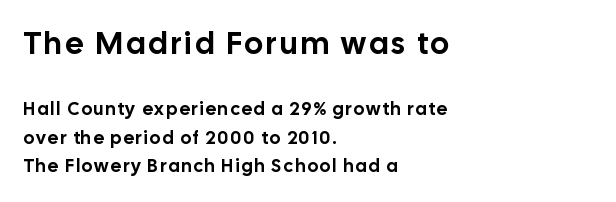
The passage shown is not underscored anywhere. The specimen reads as upright at a glance. This sample keeps an unexceptional amount of space between lines. This sample uses a sans-serif face. You could not count columns in this text — the font is proportionally spaced.
